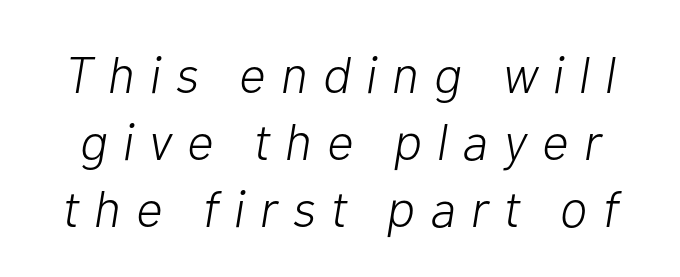
The image shows 52 px light type, italic (leaning right); set normal line spacing (1.29x), unusually wide letter spacing (+0.29 em), not underlined; low stroke contrast and a medium x-height.
